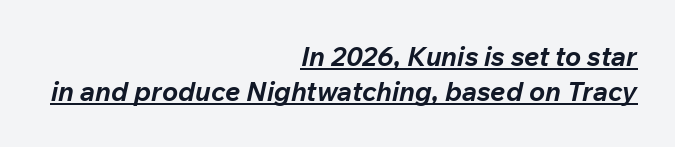
Characters are canted at an angle relative to the baseline's perpendicular. What stands out about the letter spacing? Nothing — it is the standard amount. Glance below the letters and you will spot a drawn line. Leading: standard. Alignment: flush right.
